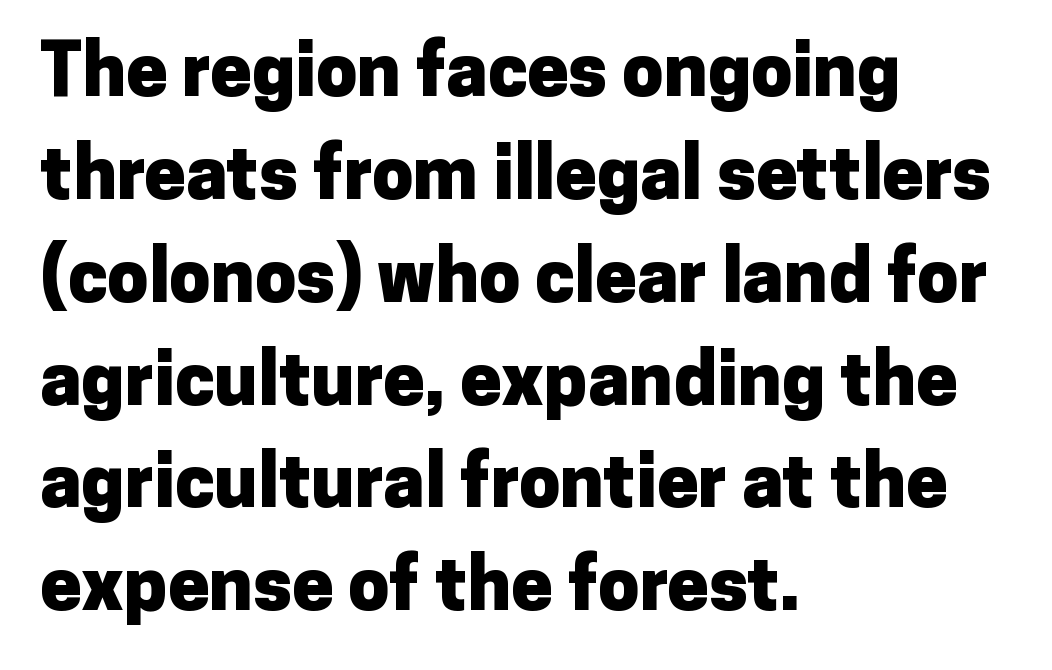
A full-strength bold gives these letters their thick strokes. In terms of letterspacing, this is plain default setting. The typography opts for an upright posture over an oblique one. The setting favours the left margin, as ordinary paragraphs usually do. Only glyphs here, with clear space below each row. Is this a fixed-width face? No — the glyphs have proportional, varying widths.
